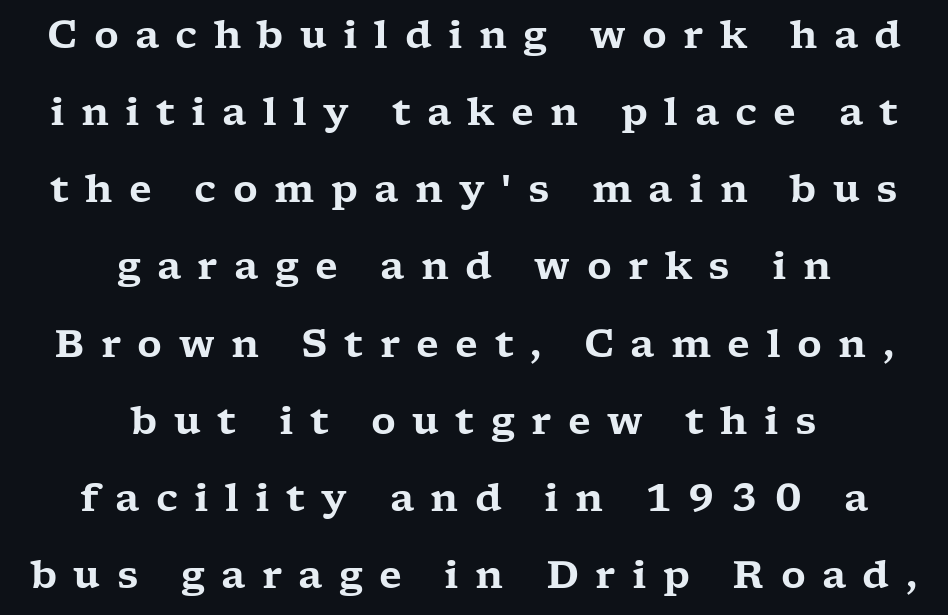
This rendering employs a face with finishing strokes, i.e., a serif. Substantial extra tracking has been applied to these lines. Summary of vertical rhythm: relaxed, with wide interline spacing. Words float on clear page, feet unadorned. You could not count columns in this text — the font is proportionally spaced.
